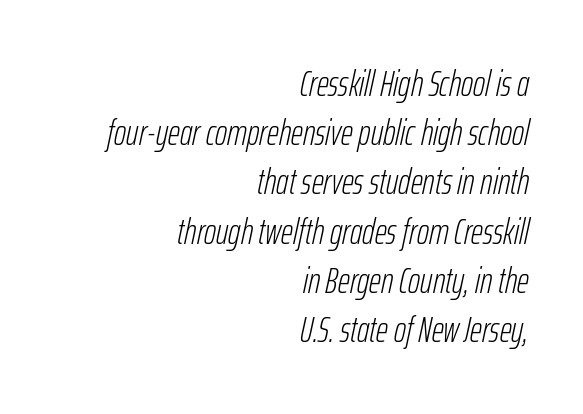
Q: Is the text bold? A: No.
Q: Is the text italic (slanted)? A: Yes, it leans right by about 12 degrees.
Q: Is the text underlined? A: No.
Q: How is the paragraph aligned? A: Right-aligned.
Q: Is the spacing between letters normal or unusually wide? A: Normal.
Q: Is the spacing between lines tight, normal or loose? A: Normal.
Q: Width (condensed, normal, or wide)? A: Condensed.
Q: Stroke contrast? A: Low.
Q: x-height? A: Medium.
Q: Monospaced? A: No.
